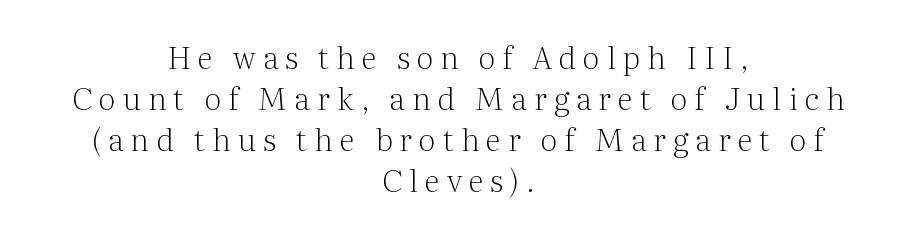
The image shows 31 px light serif type, upright; set centered, normal line spacing (1.32x), unusually wide letter spacing (+0.23 em), not underlined; medium stroke contrast and a medium x-height.
